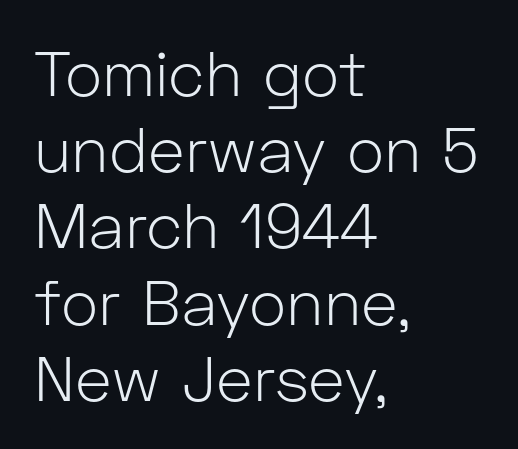
{"serif": "no", "italic": "no", "bold": "no", "weight": "light", "width": "normal", "stroke_contrast": "low", "x_height": "medium", "monospaced": "no", "underline": "no", "align": "left", "line_spacing_ratio": 1.21, "letter_spacing": "normal", "letter_spacing_em": 0.0, "glyph_px": 63}
